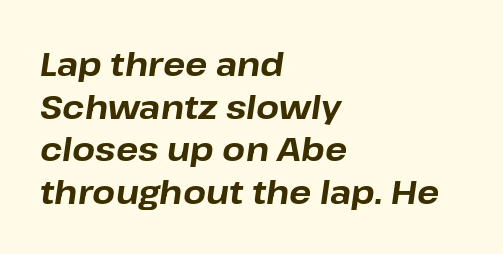
The image shows 33 px bold type, italic (leaning right); set left-aligned, normal line spacing (1.29x), normal letter spacing, not underlined; low stroke contrast and a medium x-height.
